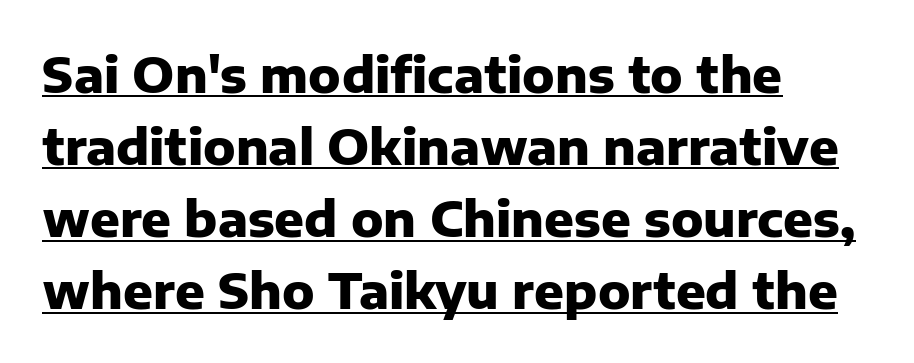
Q: Is the text bold? A: Yes.
Q: Is the text italic (slanted)? A: No, it is upright.
Q: Is the typeface a serif or a sans-serif typeface? A: Sans-serif.
Q: Is the text underlined? A: Yes.
Q: How is the paragraph aligned? A: Left-aligned.
Q: Is the spacing between letters normal or unusually wide? A: Normal.
Q: Is the spacing between lines tight, normal or loose? A: Normal.
Q: Width (condensed, normal, or wide)? A: Normal.
Q: Stroke contrast? A: Low.
Q: x-height? A: Medium.
Q: Monospaced? A: No.
